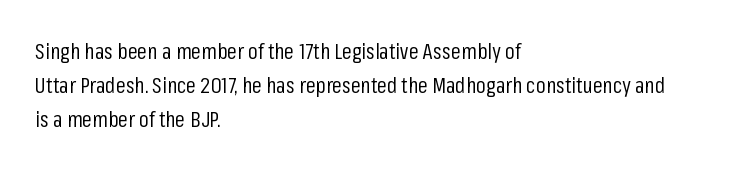
Caption: multi-line text, flush left, ragged right. Rendered with straight, roman letterforms. Beneath every word, the page is bare. Weight: not bold — regular or lighter. Nobody touched the tracking dial on this one. Vertically, the passage feels balanced, rows spaced as you'd expect.
